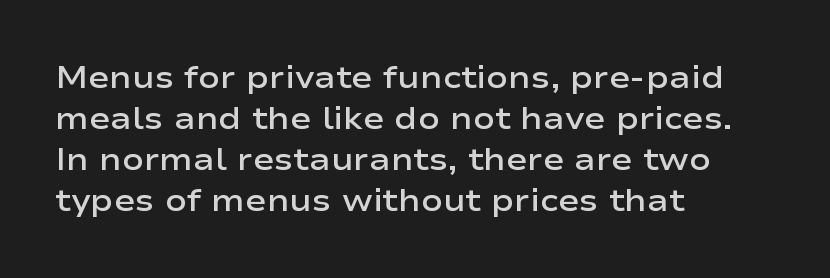
Q: Is the text bold? A: Semi-bold.
Q: Is the text italic (slanted)? A: No, it is upright.
Q: Is the typeface a serif or a sans-serif typeface? A: Sans-serif.
Q: Is the text underlined? A: No.
Q: How is the paragraph aligned? A: Left-aligned.
Q: Is the spacing between letters normal or unusually wide? A: Normal.
Q: Is the spacing between lines tight, normal or loose? A: Normal.
Q: Width (condensed, normal, or wide)? A: Wide.
Q: Stroke contrast? A: Low.
Q: x-height? A: Medium.
Q: Monospaced? A: No.
